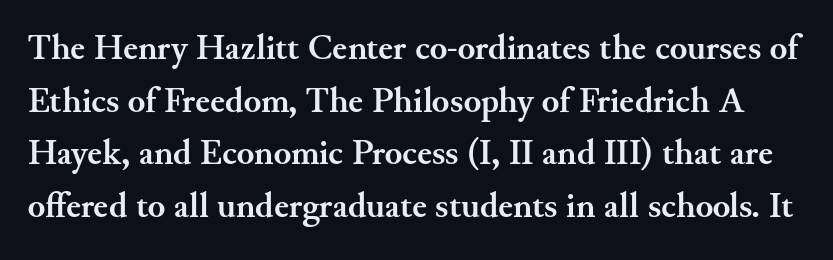
The image shows 36 px semibold serif type, upright; set normal line spacing (1.46x), normal letter spacing, not underlined; medium stroke contrast and a small x-height.
